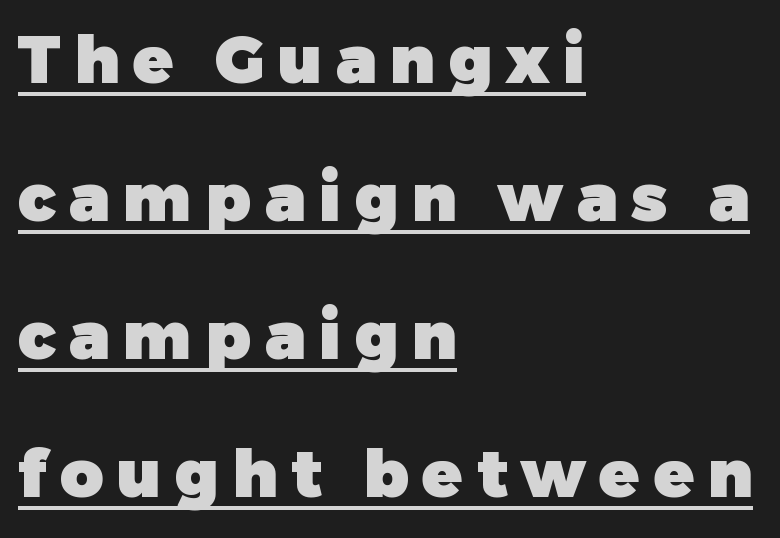
{"serif": "no", "italic": "no", "bold": "yes", "weight": "heavy", "width": "normal", "stroke_contrast": "low", "x_height": "medium", "monospaced": "no", "underline": "yes", "align": "left", "line_spacing": "loose", "line_spacing_ratio": 2.09, "letter_spacing": "wide", "letter_spacing_em": 0.21, "glyph_px": 66}
